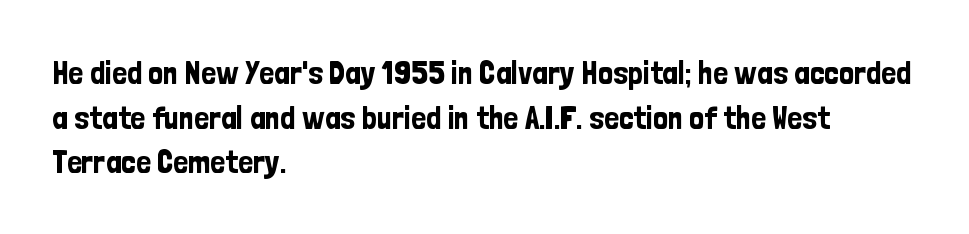
The image shows 33 px condensed sans-serif type, upright; set left-aligned, normal line spacing (1.35x), normal letter spacing, not underlined; low stroke contrast and a medium x-height.
